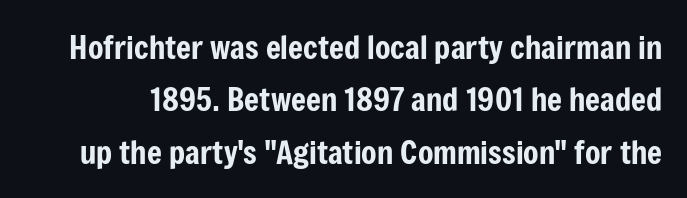
The passage shown is not underscored anywhere. It's the straight-up-and-down kind of type. What stands out about the letter spacing? Nothing — it is the standard amount. The letters advance in unequal steps, a hallmark of proportional type. Unlike a traditional serif, this face leaves its strokes unadorned. Successive baselines arrive at the customary interval.
